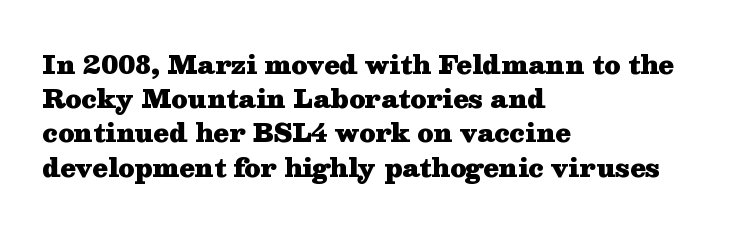
{"italic": "no", "bold": "yes", "underline": "no", "align": "left", "line_spacing": "normal", "line_spacing_ratio": 1.37, "letter_spacing": "normal", "letter_spacing_em": 0.0, "glyph_px": 25}
